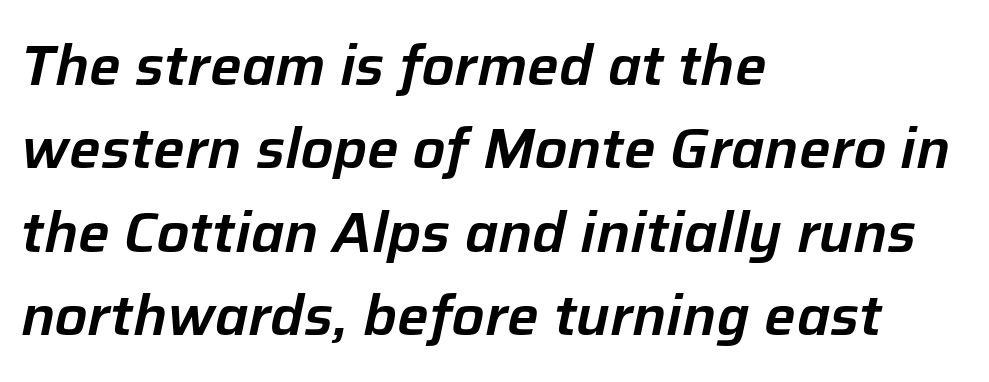
Q: Is the text italic (slanted)? A: Yes, it leans right by about 12 degrees.
Q: Is the text underlined? A: No.
Q: How is the paragraph aligned? A: Left-aligned.
Q: Is the spacing between letters normal or unusually wide? A: Normal.
Q: Is the spacing between lines tight, normal or loose? A: Normal.
Q: Width (condensed, normal, or wide)? A: Normal.
Q: Stroke contrast? A: Low.
Q: x-height? A: Medium.
Q: Monospaced? A: No.
